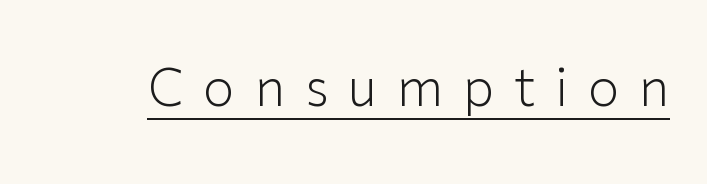
The image shows 51 px light sans-serif type, upright; set unusually wide letter spacing (+0.39 em), underlined; low stroke contrast and a medium x-height.
